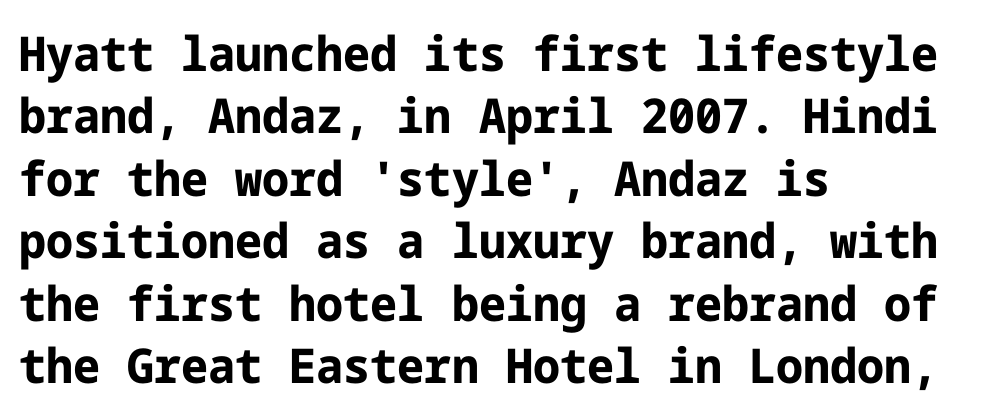
Does the leading feel generous? No, just average. Every letter is thick-stroked: bold, no question. Bare-footed words on every line. One-word summary of the alignment: left. Honestly, the letter spacing is just normal — you wouldn't notice it.
